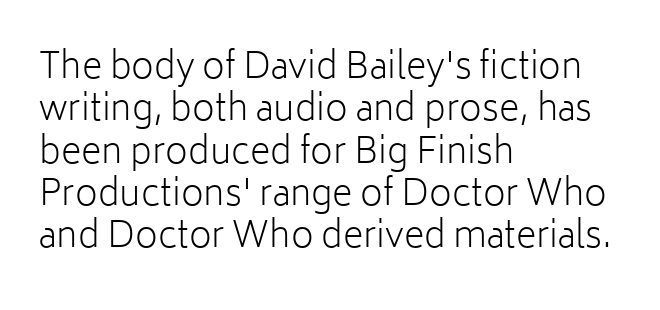
The image shows 35 px light sans-serif type, upright; set left-aligned, line spacing 1.21x, normal letter spacing, not underlined; low stroke contrast and a medium x-height.
